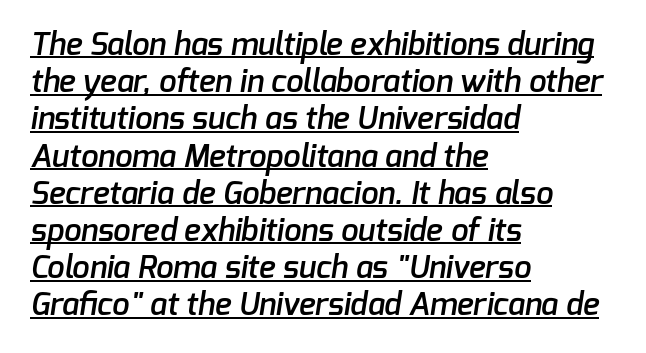
Inter-character spacing is left at the font's built-in metrics. On the weight axis this lands at semibold, roughly 600. In terms of letterform style, serifs are entirely absent. Looks like regular typesetting: each glyph gets only the width it needs. This sample is left-justified, so line endings fall wherever the words run out.
